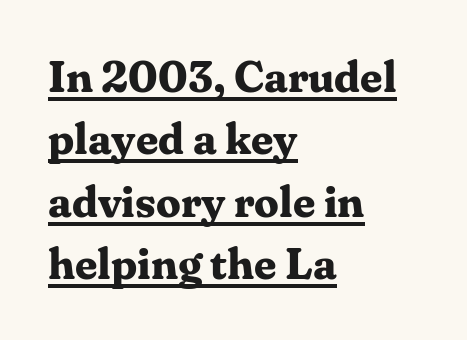
Q: Is the text bold? A: Yes.
Q: Is the text italic (slanted)? A: No, it is upright.
Q: Is the typeface a serif or a sans-serif typeface? A: Serif.
Q: Is the text underlined? A: Yes.
Q: How is the paragraph aligned? A: Left-aligned.
Q: Is the spacing between letters normal or unusually wide? A: Normal.
Q: Is the spacing between lines tight, normal or loose? A: Normal.
Q: Width (condensed, normal, or wide)? A: Normal.
Q: Stroke contrast? A: Medium.
Q: x-height? A: Medium.
Q: Monospaced? A: No.
